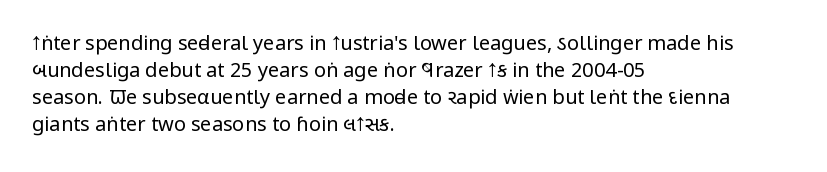
This sample uses an upright cut, with every glyph sitting square on the baseline. Reading down the column, the eye jumps a familiar distance to each next line. The horizontal fit of the characters is conventional and even. This is not heavy type; no bold has been used.
